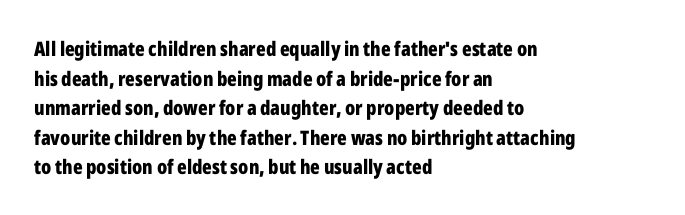
{"italic": "no", "bold": "yes", "underline": "no", "align": "left", "line_spacing": "normal", "line_spacing_ratio": 1.48, "letter_spacing": "normal", "letter_spacing_em": 0.0, "glyph_px": 20}
